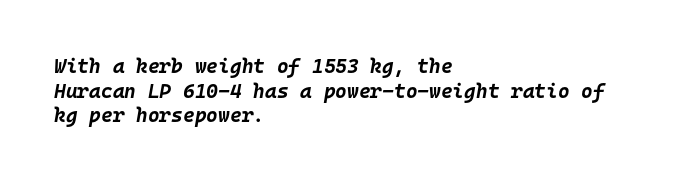
Q: Is the text bold? A: Yes.
Q: Is the text italic (slanted)? A: Yes, it leans right by about 10 degrees.
Q: Is the text underlined? A: No.
Q: How is the paragraph aligned? A: Left-aligned.
Q: Is the spacing between letters normal or unusually wide? A: Normal.
